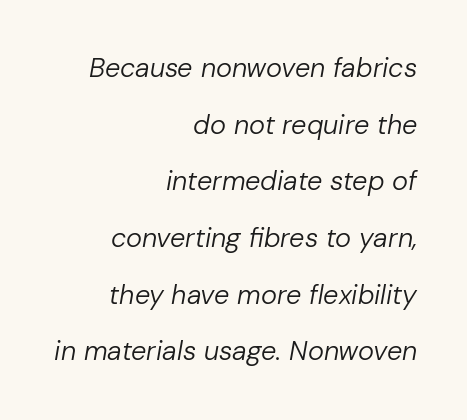
{"italic": "yes", "lean": "right", "slant_degrees": 10, "bold": "no", "underline": "no", "align": "right", "line_spacing": "loose", "line_spacing_ratio": 2.1, "letter_spacing": "normal", "letter_spacing_em": 0.0, "glyph_px": 27}
